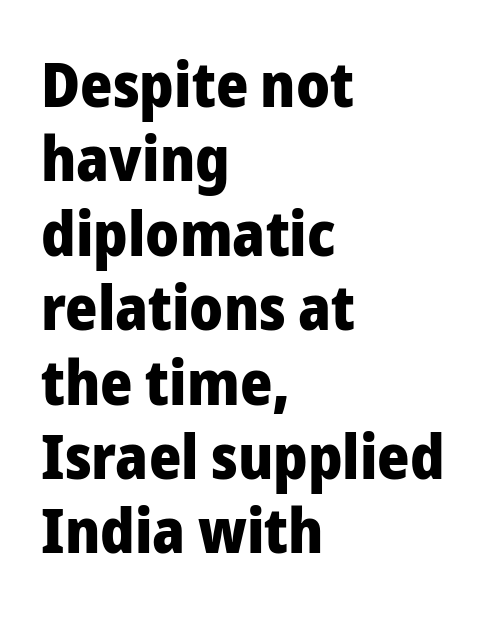
These lines are set flush left with a ragged right edge. Is there any slant? The stems are plumb. Emphasis by weight is at full strength: bold. Compared with typical body copy, the letter spacing here is the same. Do the characters align in a grid? No, the font is proportional. Examine the stroke ends and you'll find no serifs.
